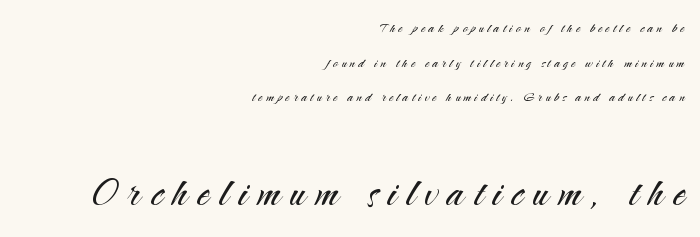
{"serif": "no", "bold": "no", "weight": "light", "width": "normal", "stroke_contrast": "medium", "x_height": "small", "monospaced": "no", "underline": "no", "align": "right", "line_spacing": "loose", "line_spacing_ratio": 2.04, "letter_spacing": "wide", "letter_spacing_em": 0.2, "larger_block": "second", "size_ratio": 2.94, "glyph_px": 50}
